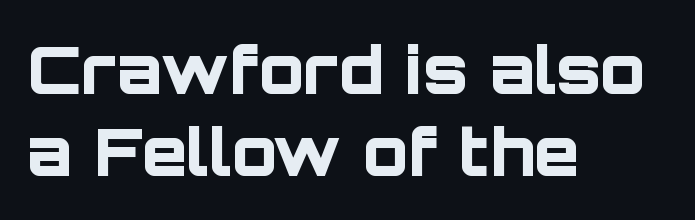
Typeset ragged right — the left edge is the straight one. The type is set solid horizontally, with unmodified tracking. The letters carry no serifs — their stems end cleanly without finishing strokes. Strong, thick strokes mark this as bold type. The letters stand straight up with perfectly vertical stems.
